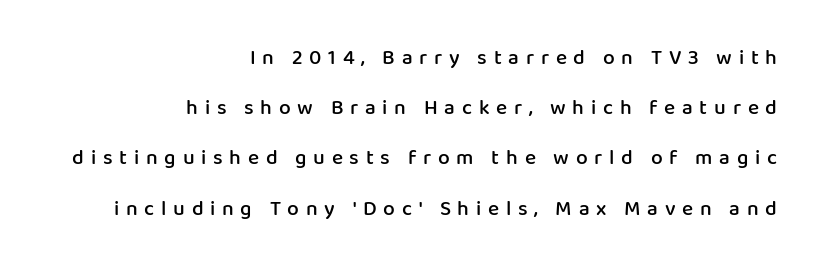
Q: Is the text bold? A: Semi-bold.
Q: Is the text italic (slanted)? A: No, it is upright.
Q: Is the text underlined? A: No.
Q: How is the paragraph aligned? A: Right-aligned.
Q: Is the spacing between letters normal or unusually wide? A: Unusually wide.
Q: Is the spacing between lines tight, normal or loose? A: Loose.
